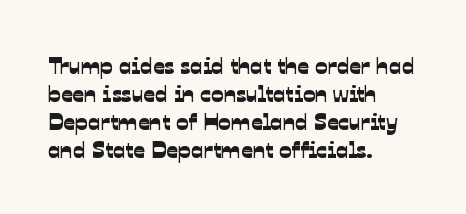
The image shows 23 px text type; set left-aligned, line spacing 1.22x, normal letter spacing, not underlined.
